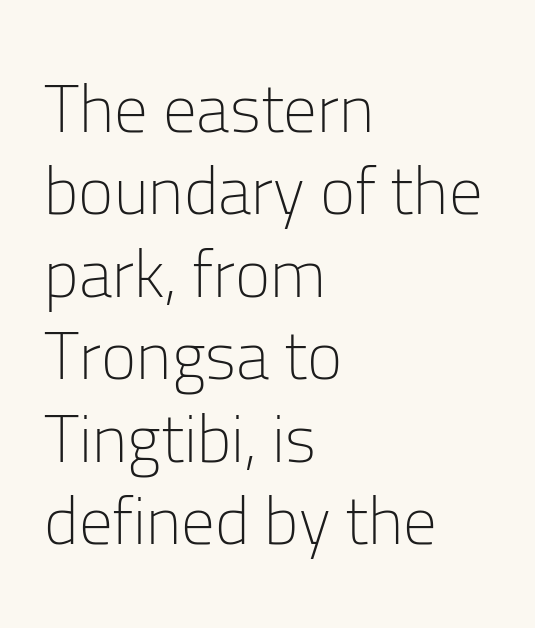
Teacher's note: observe the even left margin — that is flush-left alignment. Is this a fixed-width face? No — the glyphs have proportional, varying widths. Stems and bowls with no extra thickness — not bold. Each row of text sits above clean, open space.
